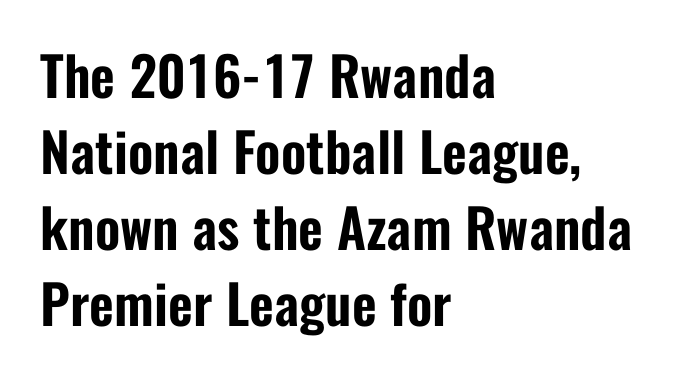
{"serif": "no", "italic": "no", "width": "condensed", "stroke_contrast": "low", "x_height": "medium", "monospaced": "no", "underline": "no", "align": "left", "line_spacing": "normal", "line_spacing_ratio": 1.41, "letter_spacing": "normal", "letter_spacing_em": 0.0, "glyph_px": 54}
